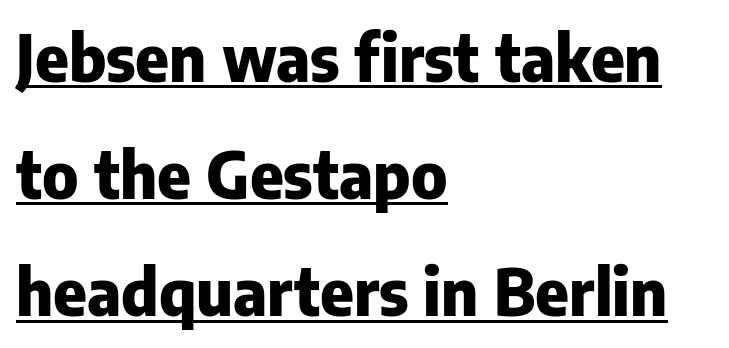
The image shows 64 px heavy sans-serif type, upright; set left-aligned, line spacing 1.83x, normal letter spacing, underlined; low stroke contrast and a medium x-height.
